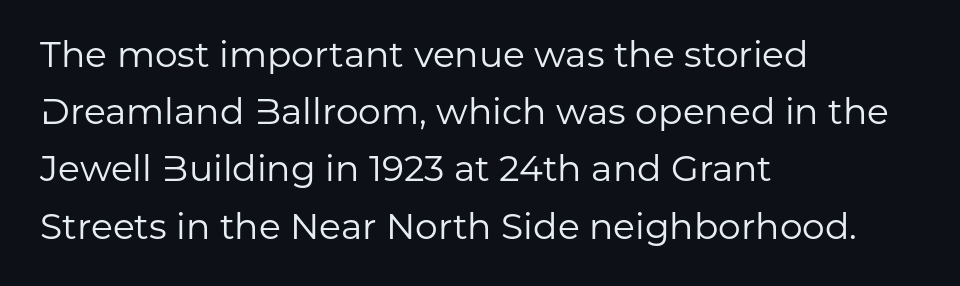
Q: Is the text bold? A: No.
Q: Is the text italic (slanted)? A: No, it is upright.
Q: Is the typeface a serif or a sans-serif typeface? A: Sans-serif.
Q: Is the text underlined? A: No.
Q: How is the paragraph aligned? A: Left-aligned.
Q: Is the spacing between letters normal or unusually wide? A: Normal.
Q: Is the spacing between lines tight, normal or loose? A: Normal.
Q: Width (condensed, normal, or wide)? A: Normal.
Q: Stroke contrast? A: Low.
Q: x-height? A: Medium.
Q: Monospaced? A: No.
